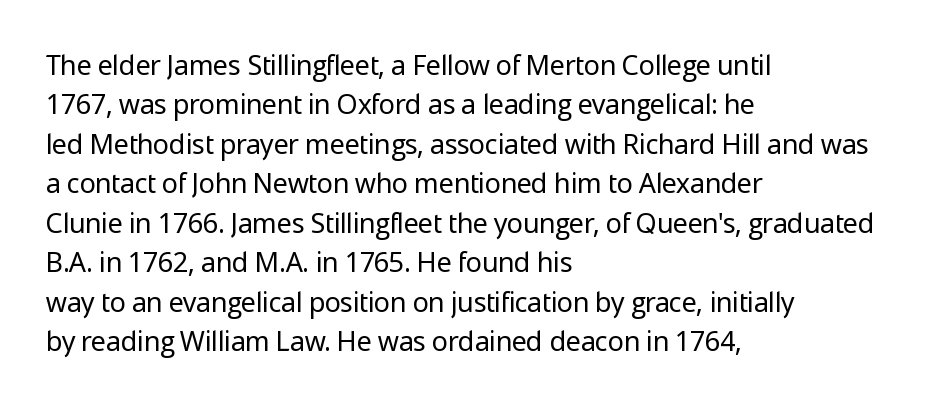
Q: Is the text bold? A: No.
Q: Is the text italic (slanted)? A: No, it is upright.
Q: Is the text underlined? A: No.
Q: How is the paragraph aligned? A: Left-aligned.
Q: Is the spacing between letters normal or unusually wide? A: Normal.
Q: Is the spacing between lines tight, normal or loose? A: Normal.
